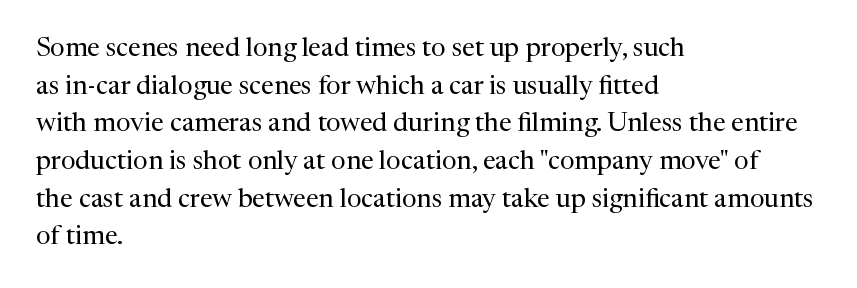
Q: Is the text bold? A: No.
Q: Is the text italic (slanted)? A: No, it is upright.
Q: Is the text underlined? A: No.
Q: How is the paragraph aligned? A: Left-aligned.
Q: Is the spacing between letters normal or unusually wide? A: Normal.
Q: Is the spacing between lines tight, normal or loose? A: Normal.
